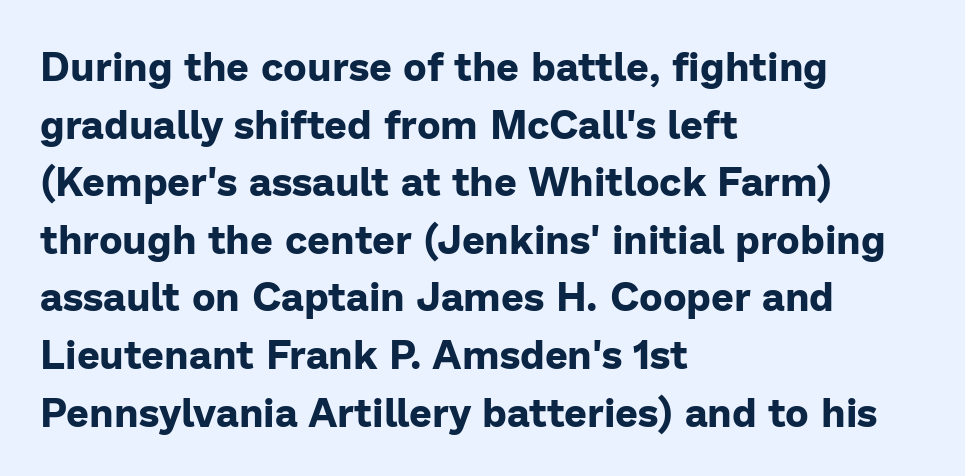
{"serif": "no", "italic": "no", "bold": "yes", "weight": "bold", "width": "normal", "stroke_contrast": "low", "x_height": "medium", "monospaced": "no", "underline": "no", "align": "left", "line_spacing": "normal", "line_spacing_ratio": 1.44, "letter_spacing": "normal", "letter_spacing_em": 0.0, "glyph_px": 40}
